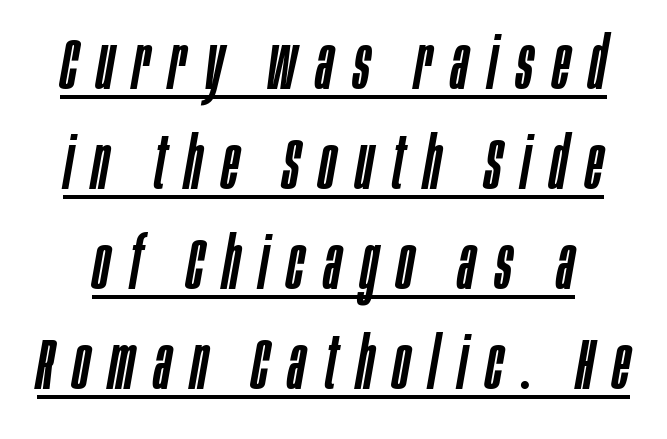
Q: Is the text italic (slanted)? A: Yes, it leans right by about 10 degrees.
Q: Is the text underlined? A: Yes.
Q: Is the spacing between letters normal or unusually wide? A: Unusually wide.
Q: Is the spacing between lines tight, normal or loose? A: Normal.
Q: Width (condensed, normal, or wide)? A: Condensed.
Q: Stroke contrast? A: Low.
Q: x-height? A: Large.
Q: Monospaced? A: No.
